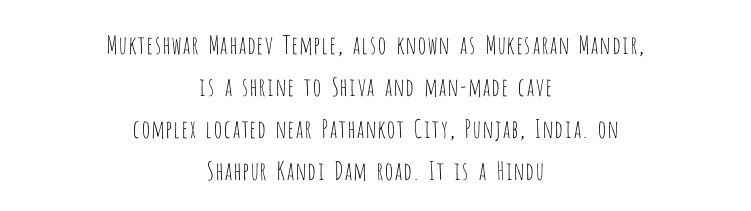
A quiet, ordinary-to-light weight characterises the typeface. A normal amount of white space separates one row of letters from the next. Any mark beneath the type? The region is blank. The line texture is even and compact thanks to regular tracking. Posture: upright roman. The setting favours the middle, as headings and verse often do.
